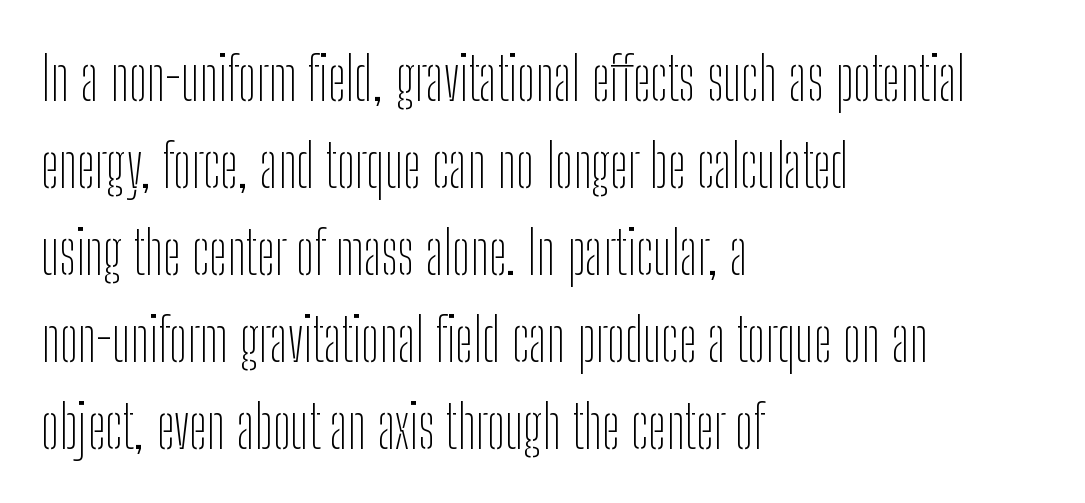
Q: Is the text bold? A: No.
Q: Is the text italic (slanted)? A: No, it is upright.
Q: Is the typeface a serif or a sans-serif typeface? A: Sans-serif.
Q: Is the text underlined? A: No.
Q: How is the paragraph aligned? A: Left-aligned.
Q: Is the spacing between letters normal or unusually wide? A: Normal.
Q: Is the spacing between lines tight, normal or loose? A: Normal.
Q: Width (condensed, normal, or wide)? A: Condensed.
Q: Stroke contrast? A: Low.
Q: x-height? A: Medium.
Q: Monospaced? A: No.
